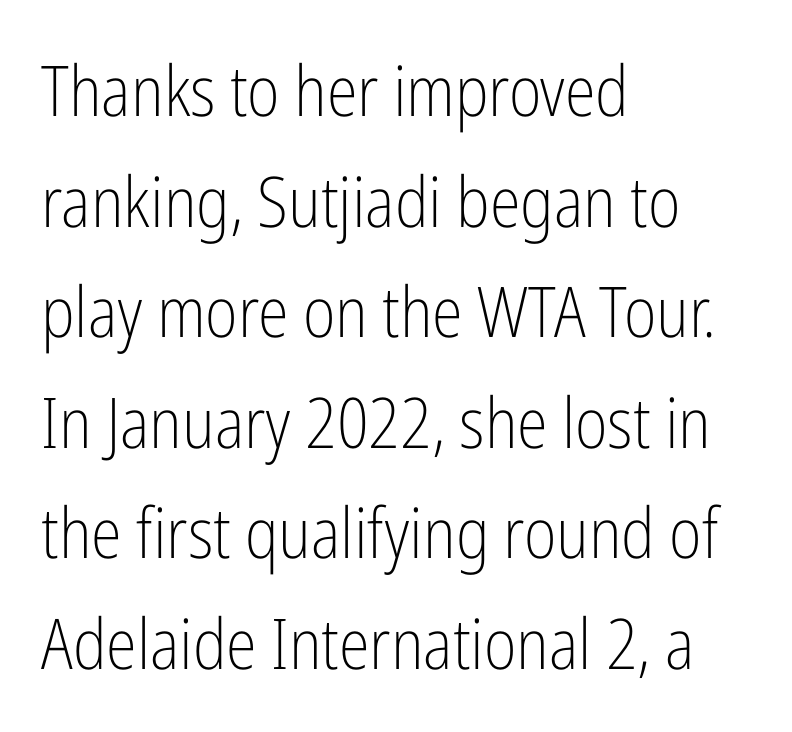
The image shows 70 px light, condensed sans-serif type, upright; set left-aligned, normal line spacing (1.58x), normal letter spacing, not underlined; low stroke contrast and a medium x-height.
